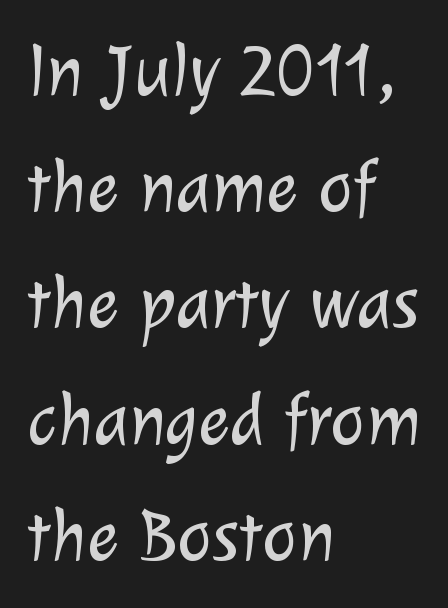
Stroke mass is kept to a normal reading level or below. The glyphs in this specimen are sans serif. Do the characters align in a grid? No, the font is proportional. What stands out about the letter spacing? Nothing — it is the standard amount. Descender tails drop into unmarked territory.
